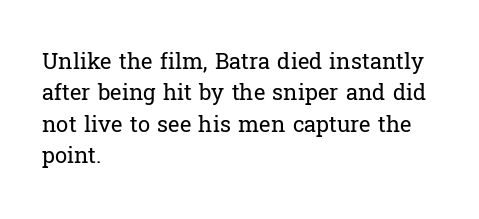
{"italic": "no", "bold": "no", "underline": "no", "align": "left", "line_spacing": "normal", "line_spacing_ratio": 1.43, "letter_spacing": "normal", "letter_spacing_em": 0.0, "glyph_px": 22}
